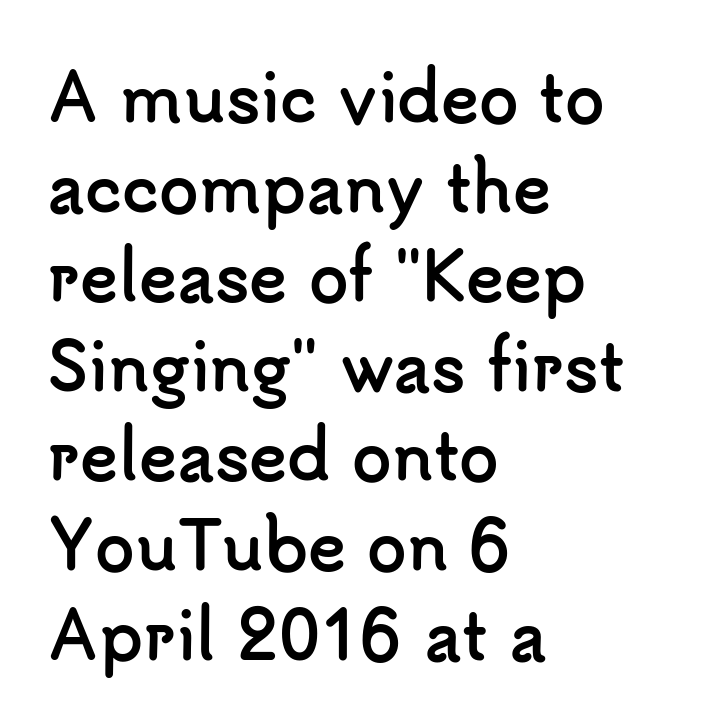
Q: Is the text bold? A: Yes.
Q: Is the text italic (slanted)? A: No, it is upright.
Q: Is the typeface a serif or a sans-serif typeface? A: Sans-serif.
Q: Is the text underlined? A: No.
Q: How is the paragraph aligned? A: Left-aligned.
Q: Is the spacing between letters normal or unusually wide? A: Normal.
Q: Is the spacing between lines tight, normal or loose? A: Normal.
Q: Width (condensed, normal, or wide)? A: Normal.
Q: Stroke contrast? A: Low.
Q: x-height? A: Small.
Q: Monospaced? A: No.
